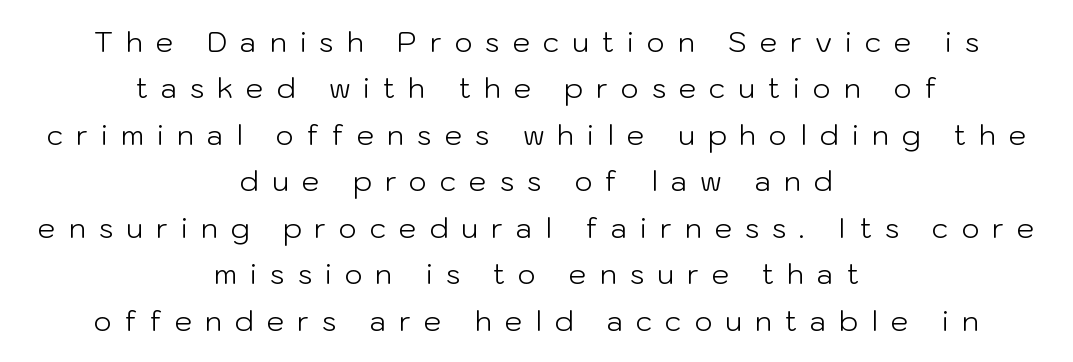
Q: Is the text bold? A: No.
Q: Is the text italic (slanted)? A: No, it is upright.
Q: Is the typeface a serif or a sans-serif typeface? A: Sans-serif.
Q: Is the text underlined? A: No.
Q: How is the paragraph aligned? A: Centered.
Q: Is the spacing between letters normal or unusually wide? A: Unusually wide.
Q: Is the spacing between lines tight, normal or loose? A: Normal.
Q: Width (condensed, normal, or wide)? A: Normal.
Q: Stroke contrast? A: Low.
Q: x-height? A: Medium.
Q: Monospaced? A: No.
